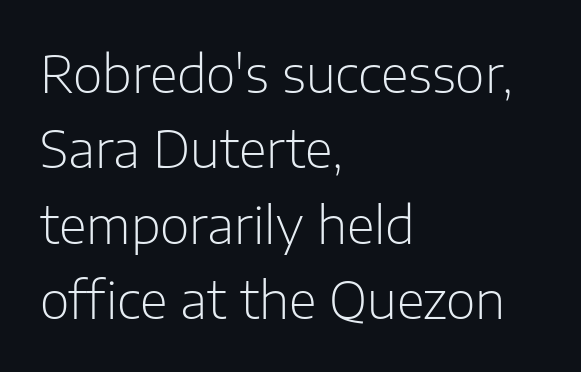
Q: Is the text bold? A: No.
Q: Is the text italic (slanted)? A: No, it is upright.
Q: Is the typeface a serif or a sans-serif typeface? A: Sans-serif.
Q: Is the text underlined? A: No.
Q: How is the paragraph aligned? A: Left-aligned.
Q: Is the spacing between letters normal or unusually wide? A: Normal.
Q: Is the spacing between lines tight, normal or loose? A: Normal.
Q: Width (condensed, normal, or wide)? A: Normal.
Q: Stroke contrast? A: Low.
Q: x-height? A: Medium.
Q: Monospaced? A: No.
